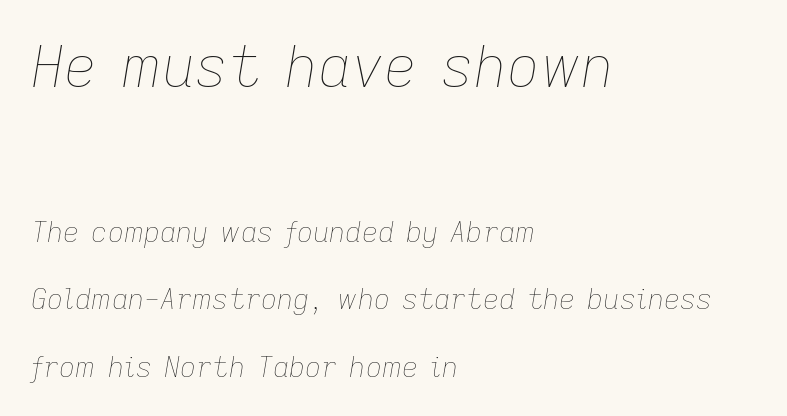
The image shows 57 px thin type, italic (leaning right); set left-aligned, loose line spacing (2.41x), normal letter spacing, not underlined; the first (top) block is 2.04x larger; low stroke contrast and a medium x-height.
